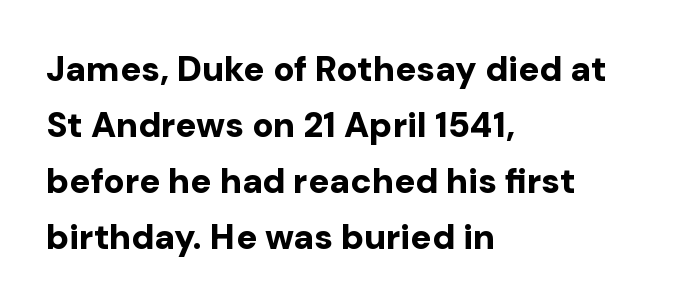
The image shows 35 px bold sans-serif type, upright; set left-aligned, normal line spacing (1.6x), normal letter spacing, not underlined; low stroke contrast and a medium x-height.
